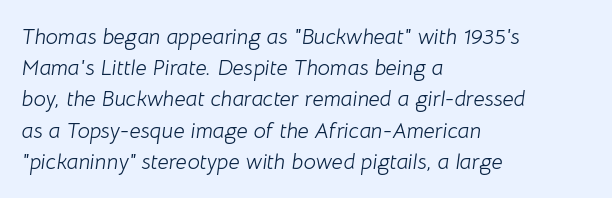
The tracking reads as untouched default to a designer's eye. Summary of vertical rhythm: regular, with standard interline spacing. Weight: in the light-to-regular range. One-word summary of the alignment: left.
